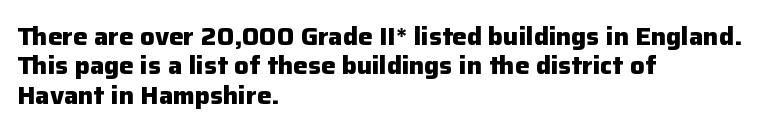
Q: Is the text bold? A: Yes.
Q: Is the text italic (slanted)? A: No, it is upright.
Q: Is the text underlined? A: No.
Q: How is the paragraph aligned? A: Left-aligned.
Q: Is the spacing between letters normal or unusually wide? A: Normal.
